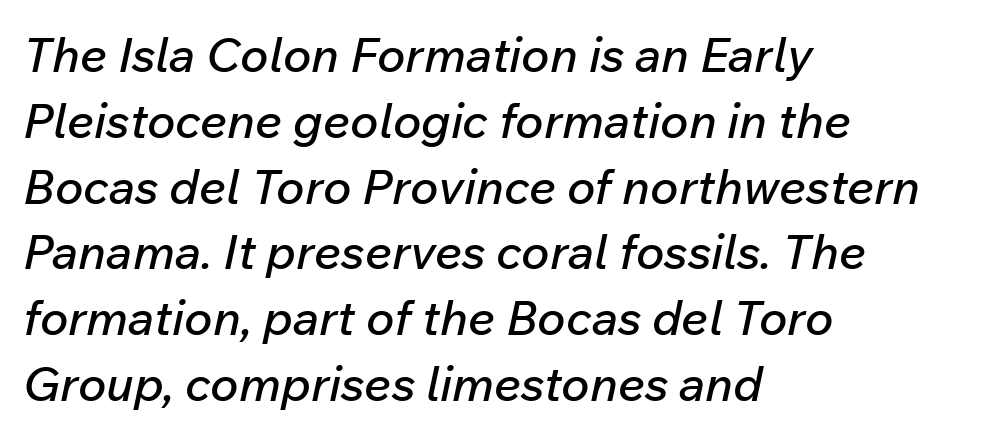
Q: Is the text italic (slanted)? A: Yes, it leans right by about 12 degrees.
Q: Is the text underlined? A: No.
Q: How is the paragraph aligned? A: Left-aligned.
Q: Is the spacing between letters normal or unusually wide? A: Normal.
Q: Is the spacing between lines tight, normal or loose? A: Normal.
Q: Width (condensed, normal, or wide)? A: Normal.
Q: Stroke contrast? A: Low.
Q: x-height? A: Medium.
Q: Monospaced? A: No.
